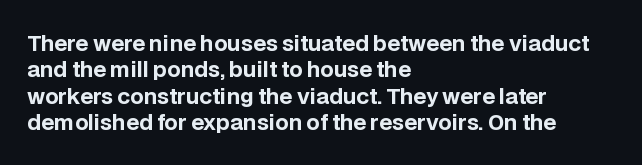
{"italic": "no", "bold": "yes", "underline": "no", "align": "left", "line_spacing": "normal", "line_spacing_ratio": 1.26, "letter_spacing": "normal", "letter_spacing_em": 0.0, "glyph_px": 21}
